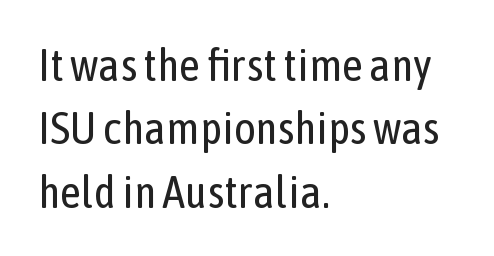
The glyphs in this specimen are sans serif. This sample is left-justified, so line endings fall wherever the words run out. If you drew a line through each stem, it would be perfectly vertical. Do the characters align in a grid? No, the font is proportional.
